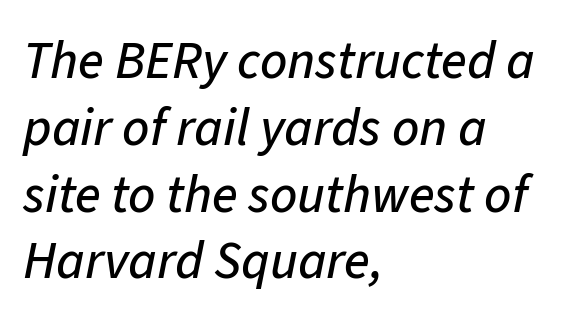
The image shows 53 px text type, italic (leaning right); set left-aligned, normal line spacing (1.26x), normal letter spacing, not underlined; low stroke contrast and a medium x-height.
